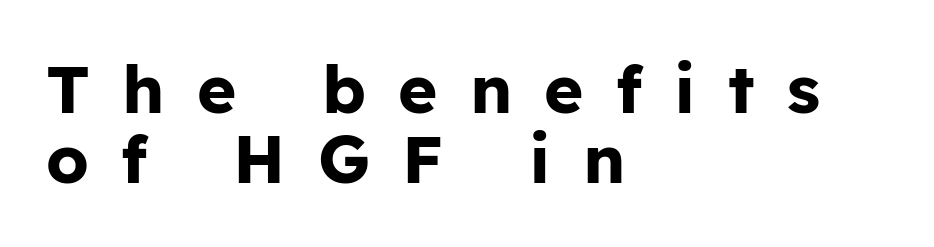
{"serif": "no", "italic": "no", "bold": "yes", "weight": "bold", "width": "normal", "stroke_contrast": "low", "x_height": "medium", "monospaced": "no", "underline": "no", "align": "left", "line_spacing": "tight", "line_spacing_ratio": 1.05, "letter_spacing": "wide", "letter_spacing_em": 0.48, "glyph_px": 67}
